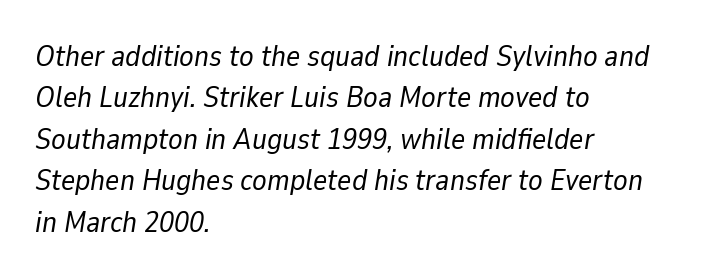
Q: Is the text bold? A: No.
Q: Is the text italic (slanted)? A: Yes, it leans right by about 9 degrees.
Q: Is the text underlined? A: No.
Q: How is the paragraph aligned? A: Left-aligned.
Q: Is the spacing between letters normal or unusually wide? A: Normal.
Q: Is the spacing between lines tight, normal or loose? A: Normal.
Q: Width (condensed, normal, or wide)? A: Normal.
Q: Stroke contrast? A: Low.
Q: x-height? A: Medium.
Q: Monospaced? A: No.
